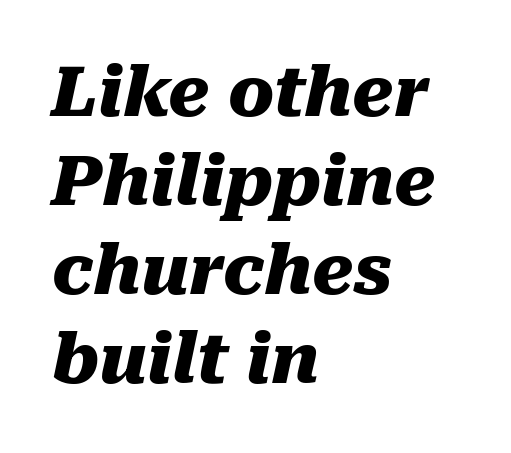
This sample uses plain, unmodified letter spacing. When letters slant like this, we call the style italic. Baseline-to-baseline distance is the conventional proportion of letter height. Note the varied advance widths — an 'i' is clearly narrower than an 'm'. Beneath every word, the page is bare. The characters look thick and weighty, a clear bold.
